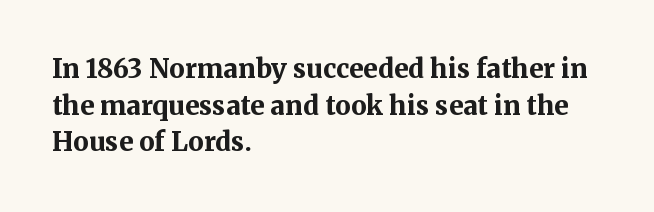
{"italic": "no", "bold": "yes", "underline": "no", "align": "left", "line_spacing": "normal", "line_spacing_ratio": 1.41, "letter_spacing": "normal", "letter_spacing_em": 0.0, "glyph_px": 26}
